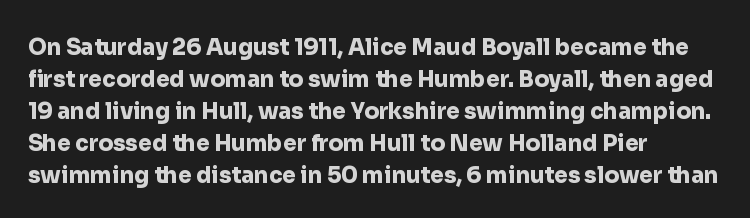
{"italic": "no", "bold": "yes", "underline": "no", "align": "left", "line_spacing": "normal", "line_spacing_ratio": 1.45, "letter_spacing": "normal", "letter_spacing_em": 0.0, "glyph_px": 22}
